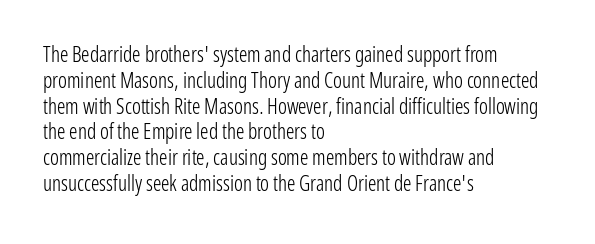
{"italic": "no", "bold": "no", "underline": "no", "align": "left", "line_spacing_ratio": 1.23, "letter_spacing": "normal", "letter_spacing_em": 0.0, "glyph_px": 21}
